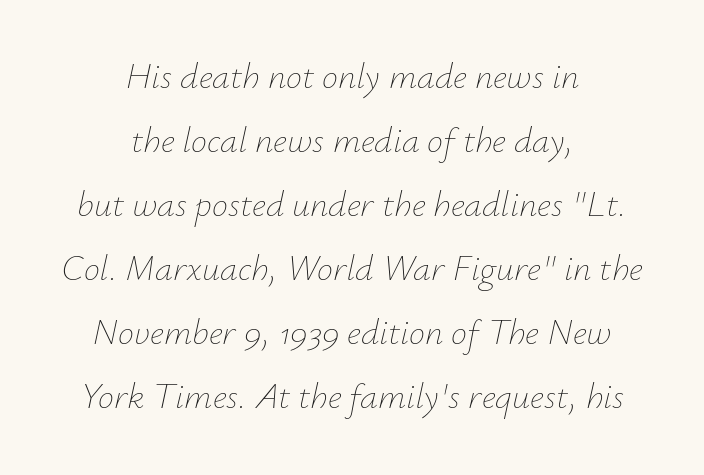
Q: Is the text bold? A: No.
Q: Is the text italic (slanted)? A: Yes, it leans right by about 12 degrees.
Q: Is the text underlined? A: No.
Q: How is the paragraph aligned? A: Centered.
Q: Is the spacing between letters normal or unusually wide? A: Normal.
Q: Width (condensed, normal, or wide)? A: Normal.
Q: Stroke contrast? A: Low.
Q: x-height? A: Small.
Q: Monospaced? A: No.
